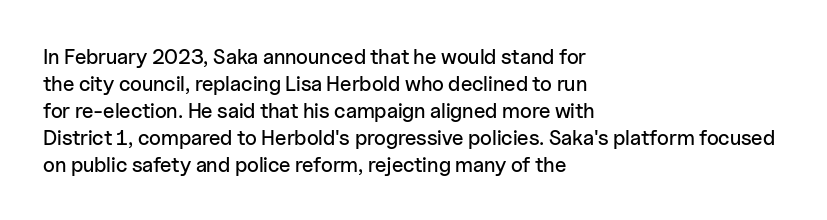
The image shows 21 px text type, upright; set left-aligned, normal line spacing (1.28x), normal letter spacing, not underlined.
